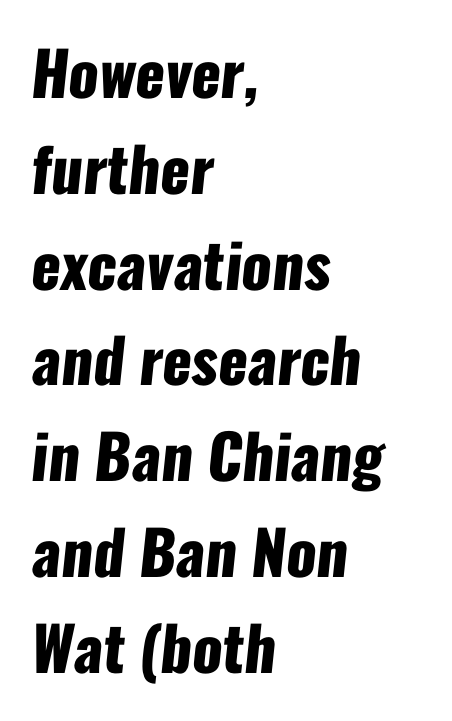
{"serif": "no", "bold": "yes", "weight": "heavy", "width": "condensed", "stroke_contrast": "low", "x_height": "medium", "monospaced": "no", "underline": "no", "align": "left", "line_spacing": "normal", "line_spacing_ratio": 1.57, "letter_spacing": "normal", "letter_spacing_em": 0.0, "glyph_px": 61}
